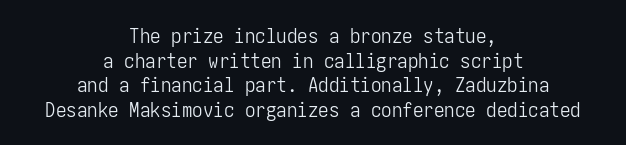
Q: Is the text bold? A: No.
Q: Is the text italic (slanted)? A: No, it is upright.
Q: Is the text underlined? A: No.
Q: How is the paragraph aligned? A: Centered.
Q: Is the spacing between letters normal or unusually wide? A: Normal.
